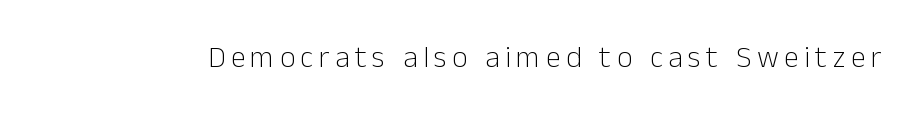
Q: Is the text bold? A: No.
Q: Is the text italic (slanted)? A: No, it is upright.
Q: Is the typeface a serif or a sans-serif typeface? A: Sans-serif.
Q: Is the text underlined? A: No.
Q: Width (condensed, normal, or wide)? A: Normal.
Q: Stroke contrast? A: Low.
Q: x-height? A: Medium.
Q: Monospaced? A: No.
